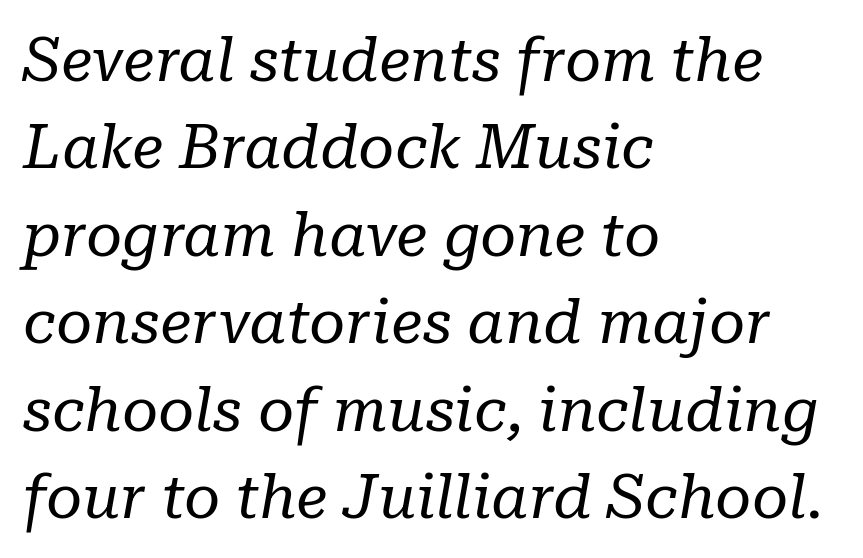
The space beneath each line is pristine and unruled. The letters carry serifs — small finishing strokes at the ends of their stems. This sample uses plain, unmodified letter spacing. Line starts are locked; line ends wander. Weight: in the light-to-regular range.
